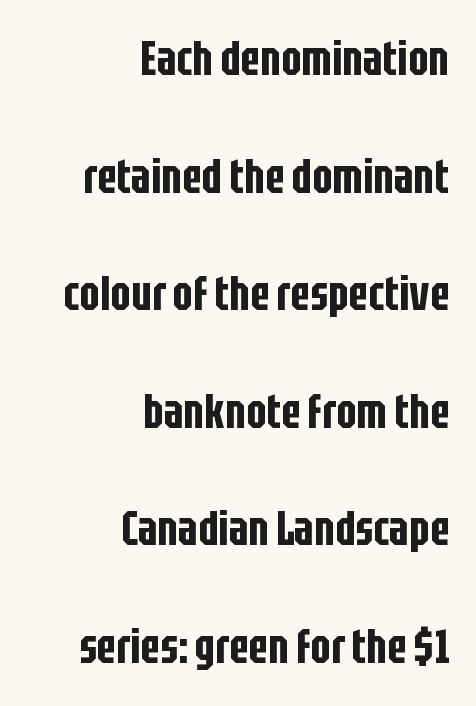
The letters advance in unequal steps, a hallmark of proportional type. The letters sit at their default tracking, neither squeezed nor spread. Is the block centered? No — it sits flush against the right margin. Characters remain perfectly vertical along every line. Horizontal bands of white between lines are thick stripes. Honestly, there is no underline to notice here at all.
